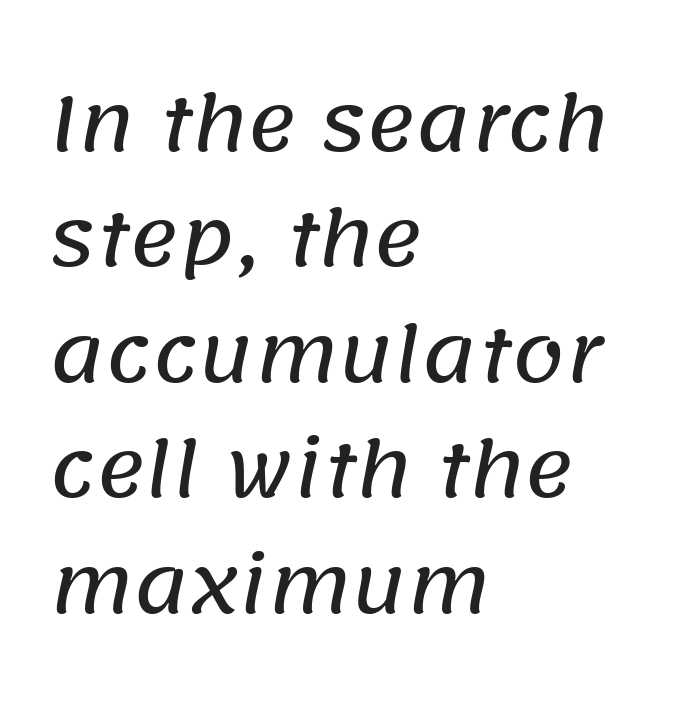
Just letters on the line, the space beneath them empty. Vertical spacing — default. Left-aligned paragraph, ragged on the right. There is no visible air inserted between adjacent glyphs.
